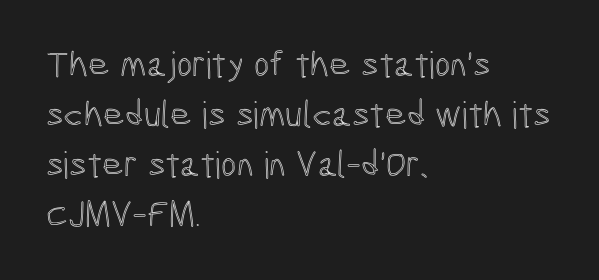
{"italic": "no", "width": "condensed", "x_height": "medium", "monospaced": "no", "underline": "no", "align": "left", "line_spacing": "normal", "line_spacing_ratio": 1.35, "letter_spacing": "normal", "letter_spacing_em": 0.0, "glyph_px": 37}
